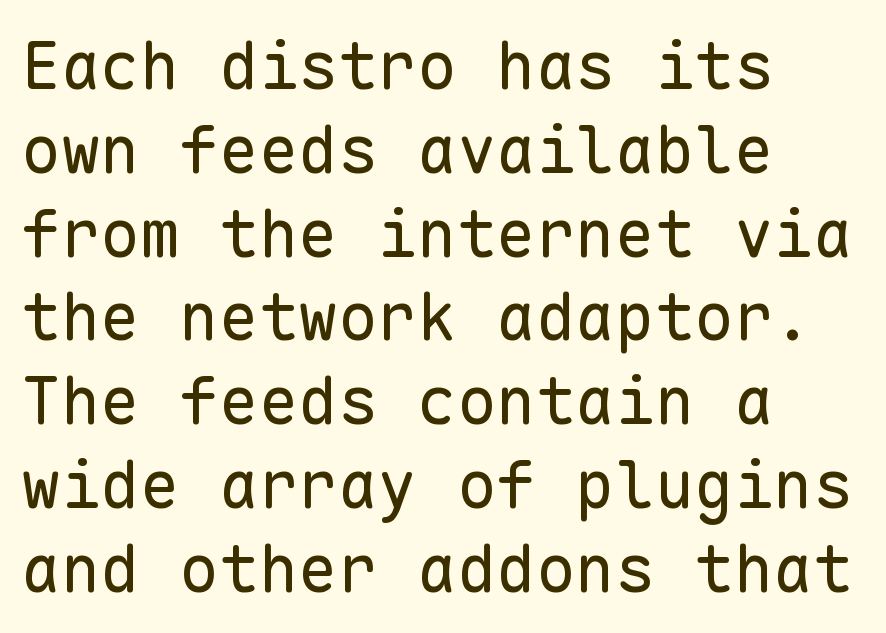
Characters follow at the spacing the type designer built in. The face used here is monospaced, like something from a code editor. The weight tops out at a normal text grade. Tall strokes in this sample are plumb rather than angled. Where is the straight margin? On the left.
